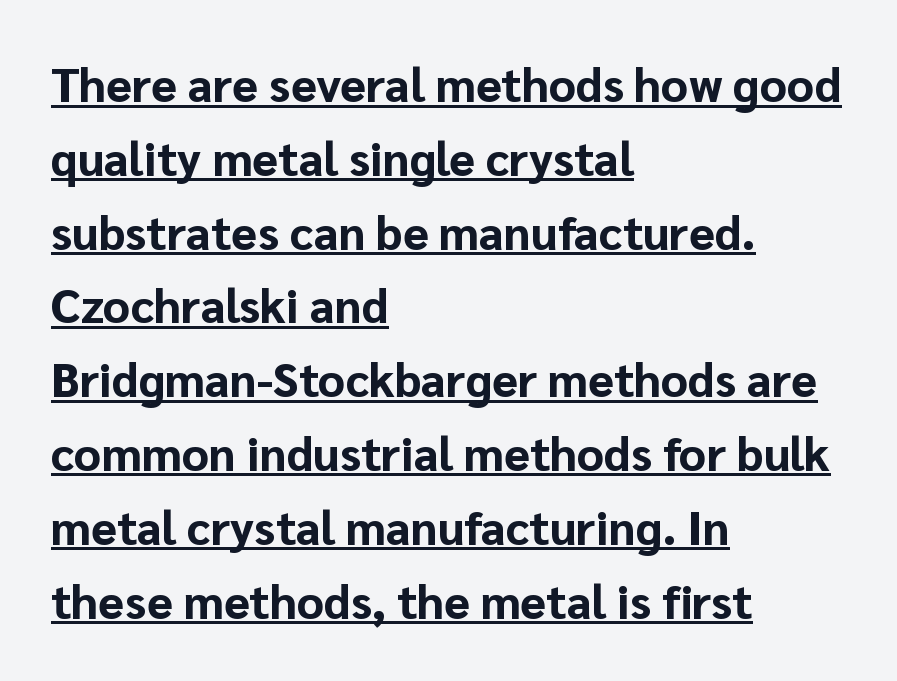
Quick note: not italic, upright. Is the type bold? Yes — the strokes are clearly thick and heavy. This rendering uses left alignment, leaving the right contour irregular. Observe the absence of serifs on each vertical stroke in this sample.
